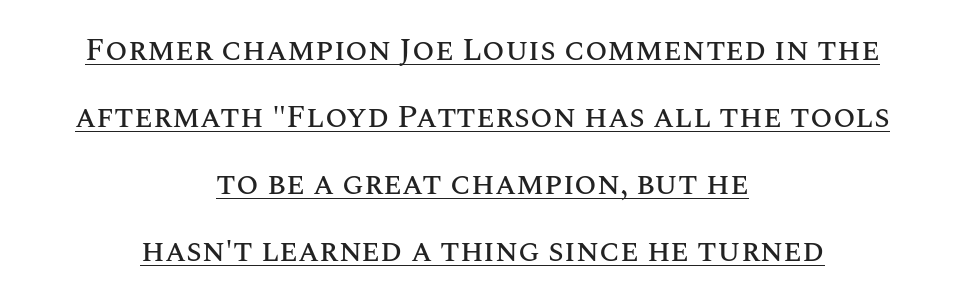
The image shows 32 px text type, upright; set centered, loose line spacing (2.09x), normal letter spacing, underlined; medium stroke contrast and a large x-height.
